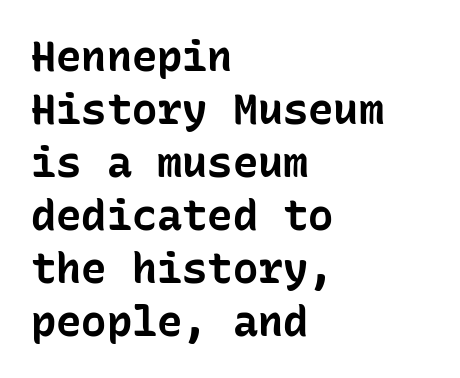
The image shows 42 px bold sans-serif type, upright, monospaced; set left-aligned, normal line spacing (1.26x), normal letter spacing, not underlined; low stroke contrast and a medium x-height.
